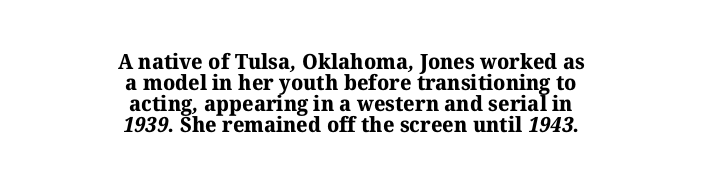
{"bold": "yes", "underline": "no", "align": "center", "line_spacing": "tight", "line_spacing_ratio": 1.0, "letter_spacing": "normal", "letter_spacing_em": 0.0, "glyph_px": 21}
